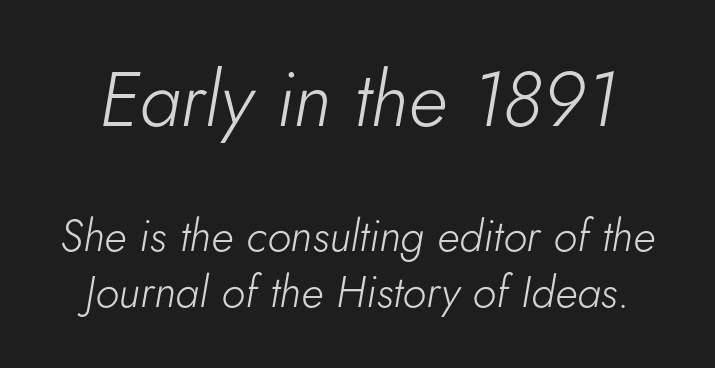
The image shows 77 px light type, italic (leaning right); set normal line spacing (1.28x), normal letter spacing, not underlined; the first (top) block is 1.75x larger; low stroke contrast and a small x-height.
